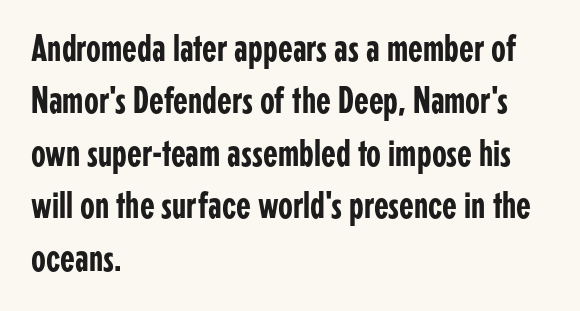
Q: Is the text italic (slanted)? A: No, it is upright.
Q: Is the typeface a serif or a sans-serif typeface? A: Sans-serif.
Q: Is the text underlined? A: No.
Q: How is the paragraph aligned? A: Left-aligned.
Q: Is the spacing between letters normal or unusually wide? A: Normal.
Q: Is the spacing between lines tight, normal or loose? A: Normal.
Q: Width (condensed, normal, or wide)? A: Condensed.
Q: Stroke contrast? A: Low.
Q: x-height? A: Medium.
Q: Monospaced? A: No.
